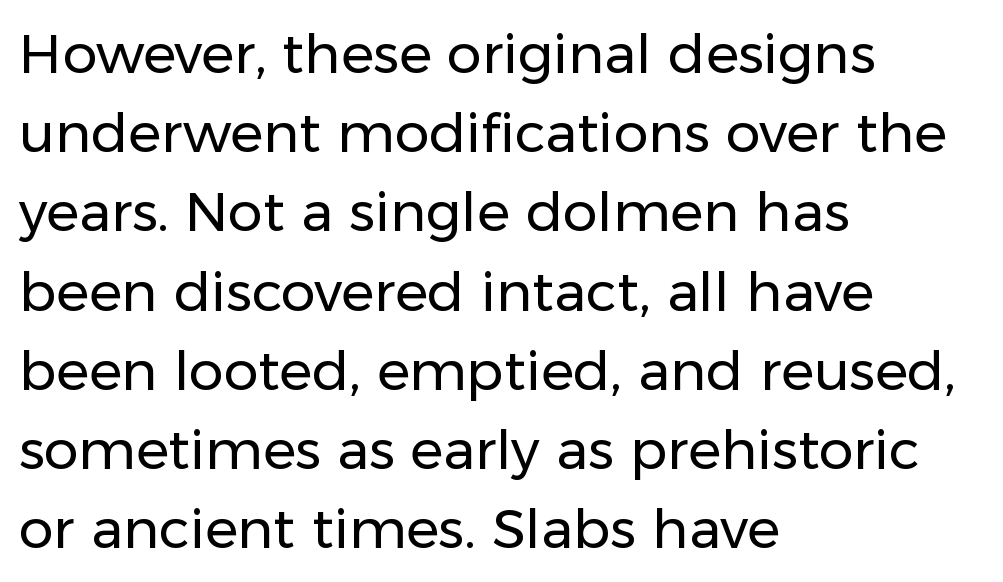
The image shows 55 px regular-weight sans-serif type, upright; set left-aligned, normal line spacing (1.44x), normal letter spacing, not underlined; low stroke contrast and a medium x-height.
